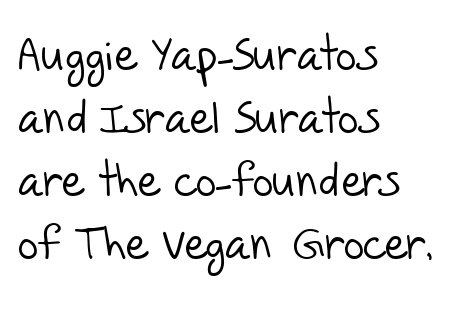
{"serif": "no", "bold": "no", "weight": "light", "width": "normal", "stroke_contrast": "low", "x_height": "large", "monospaced": "no", "underline": "no", "align": "left", "line_spacing": "normal", "line_spacing_ratio": 1.4, "letter_spacing": "normal", "letter_spacing_em": 0.0, "glyph_px": 45}
